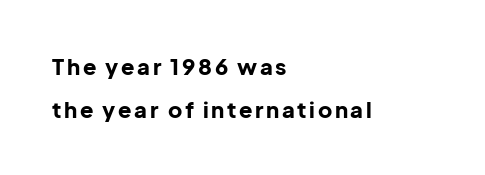
The image shows 22 px bold type, upright; set left-aligned, loose line spacing (1.94x), not underlined.
